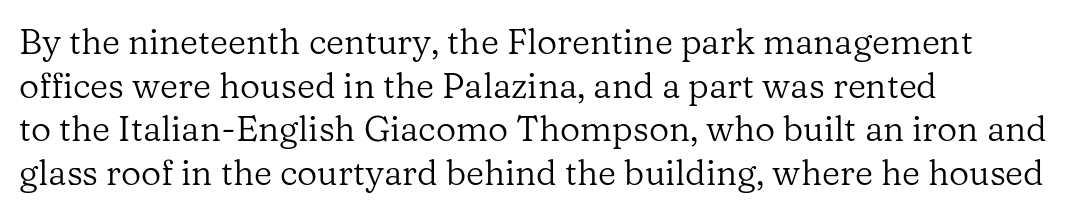
Q: Is the text bold? A: No.
Q: Is the text italic (slanted)? A: No, it is upright.
Q: Is the typeface a serif or a sans-serif typeface? A: Serif.
Q: Is the text underlined? A: No.
Q: How is the paragraph aligned? A: Left-aligned.
Q: Is the spacing between letters normal or unusually wide? A: Normal.
Q: Is the spacing between lines tight, normal or loose? A: Normal.
Q: Width (condensed, normal, or wide)? A: Normal.
Q: Stroke contrast? A: Low.
Q: x-height? A: Medium.
Q: Monospaced? A: No.
